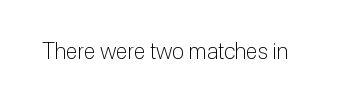
The space directly below the letters is spotless. Quick note: not italic, upright. The line texture is even and compact thanks to regular tracking. These glyphs show unthickened strokes, regular width or finer.
